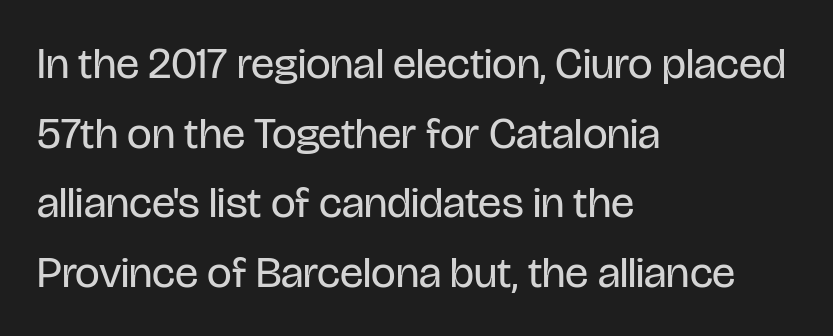
Q: Is the text bold? A: No.
Q: Is the text italic (slanted)? A: No, it is upright.
Q: Is the typeface a serif or a sans-serif typeface? A: Sans-serif.
Q: Is the text underlined? A: No.
Q: How is the paragraph aligned? A: Left-aligned.
Q: Is the spacing between letters normal or unusually wide? A: Normal.
Q: Is the spacing between lines tight, normal or loose? A: Normal.
Q: Width (condensed, normal, or wide)? A: Condensed.
Q: Stroke contrast? A: Low.
Q: x-height? A: Large.
Q: Monospaced? A: No.
